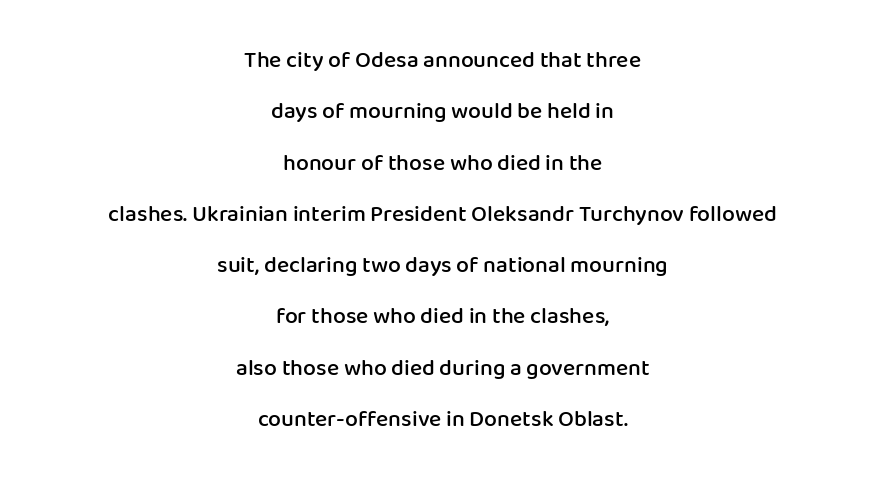
{"italic": "no", "bold": "semi", "underline": "no", "align": "center", "line_spacing": "loose", "line_spacing_ratio": 2.23, "letter_spacing": "normal", "letter_spacing_em": 0.0, "glyph_px": 23}
